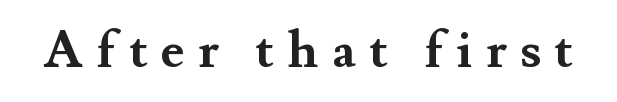
The image shows 52 px semibold serif type, upright; set unusually wide letter spacing (+0.25 em), not underlined; medium stroke contrast and a small x-height.
